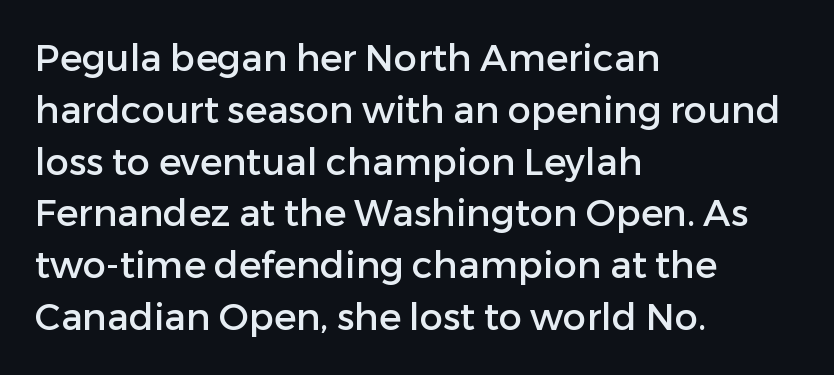
The image shows 37 px sans-serif type, upright; set left-aligned, normal line spacing (1.4x), normal letter spacing, not underlined; low stroke contrast and a medium x-height.
